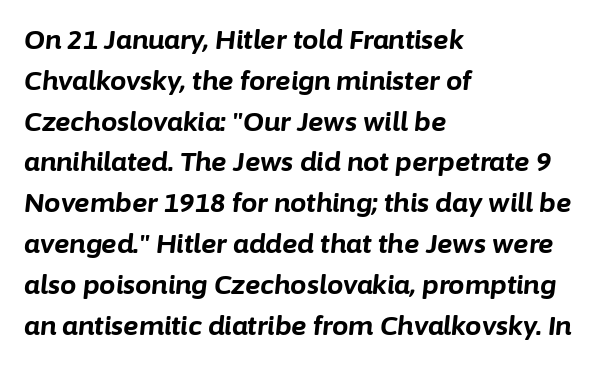
The image shows 26 px bold type, italic (leaning right); set left-aligned, normal line spacing (1.57x), normal letter spacing, not underlined.
